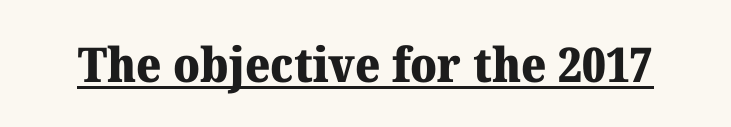
The image shows 48 px heavy serif type, upright; set normal letter spacing, underlined; medium stroke contrast and a medium x-height.
